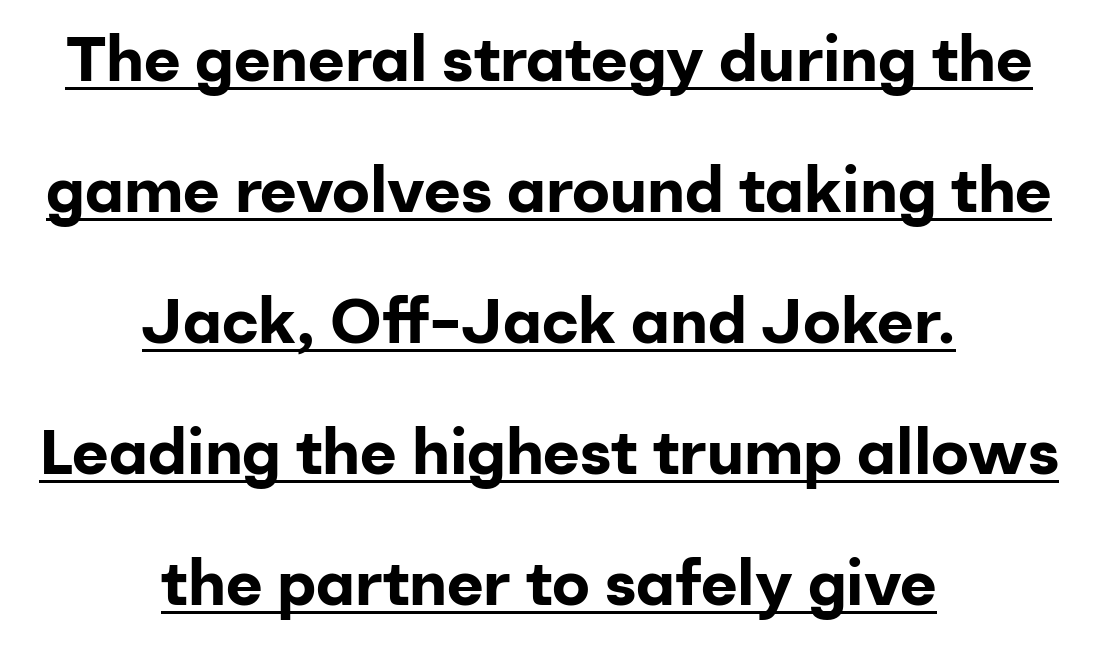
{"serif": "no", "italic": "no", "bold": "yes", "weight": "bold", "width": "normal", "stroke_contrast": "low", "x_height": "medium", "monospaced": "no", "underline": "yes", "align": "center", "line_spacing": "loose", "line_spacing_ratio": 2.08, "letter_spacing": "normal", "letter_spacing_em": 0.0, "glyph_px": 63}
